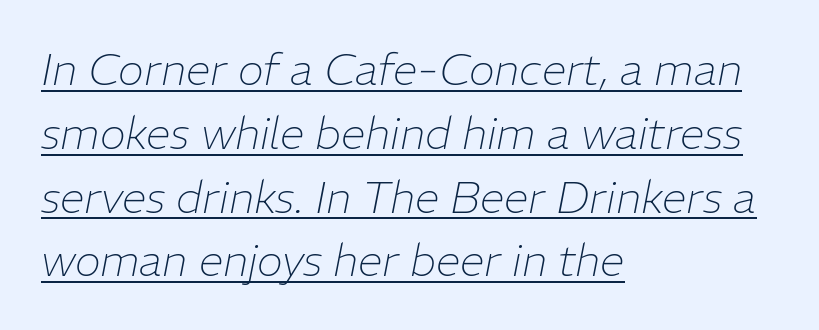
The image shows 44 px thin type, italic (leaning right); set left-aligned, normal line spacing (1.45x), normal letter spacing, underlined; low stroke contrast and a medium x-height.
